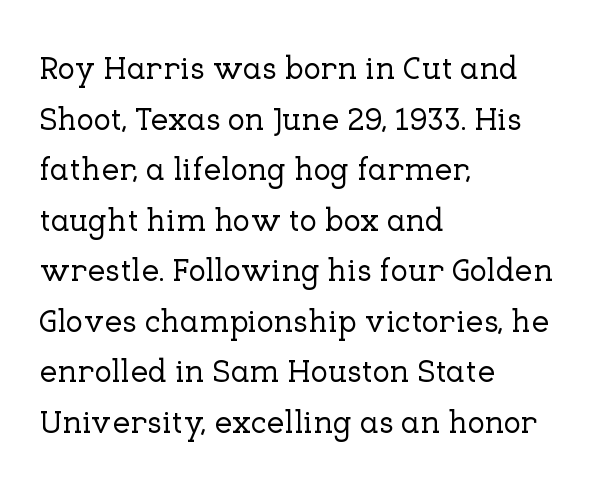
{"serif": "yes", "italic": "no", "width": "normal", "stroke_contrast": "low", "x_height": "medium", "monospaced": "no", "underline": "no", "align": "left", "line_spacing": "normal", "line_spacing_ratio": 1.58, "letter_spacing": "normal", "letter_spacing_em": 0.0, "glyph_px": 32}
